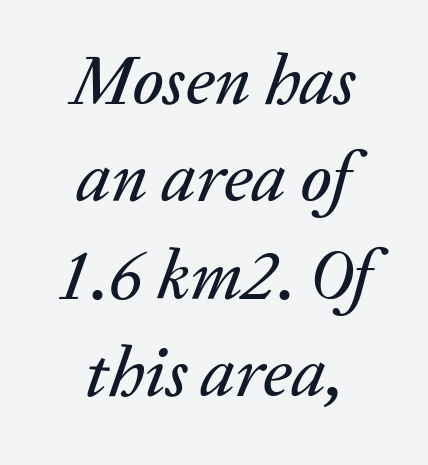
Q: Is the text italic (slanted)? A: Yes, it leans right by about 20 degrees.
Q: Is the text underlined? A: No.
Q: How is the paragraph aligned? A: Centered.
Q: Is the spacing between letters normal or unusually wide? A: Normal.
Q: Is the spacing between lines tight, normal or loose? A: Normal.
Q: Width (condensed, normal, or wide)? A: Normal.
Q: Stroke contrast? A: Low.
Q: x-height? A: Medium.
Q: Monospaced? A: No.
